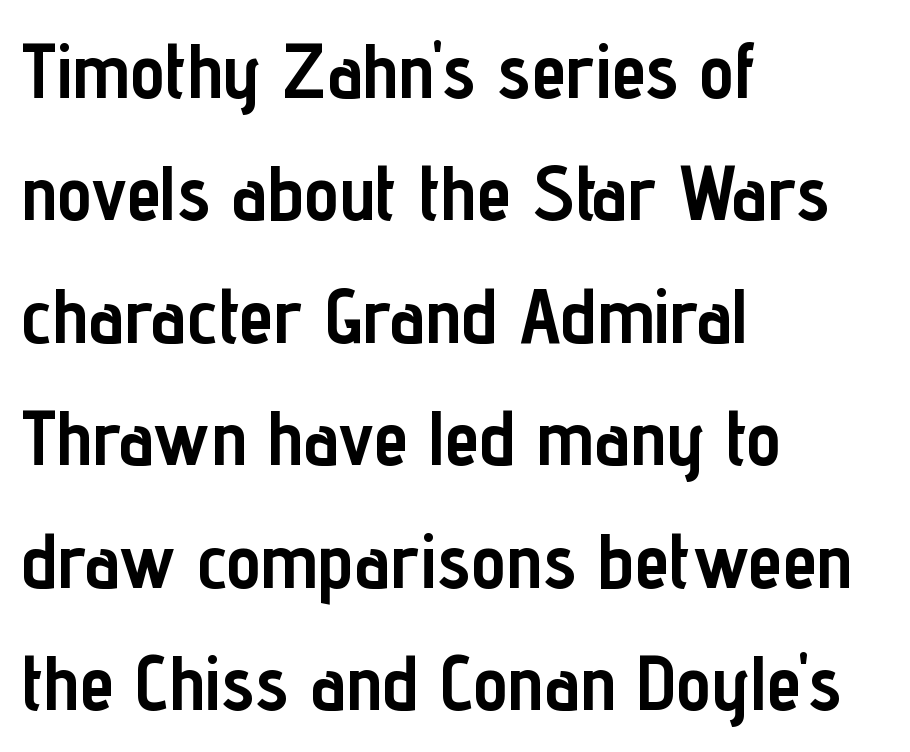
The image shows 78 px semibold, condensed sans-serif type, upright; set left-aligned, normal line spacing (1.57x), normal letter spacing, not underlined; low stroke contrast and a medium x-height.
